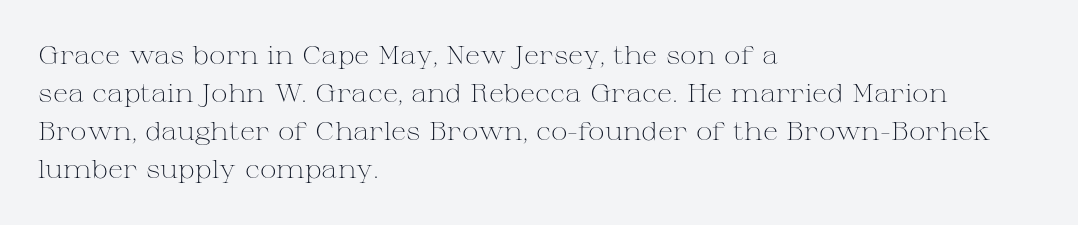
The font's upright variant was chosen for this text. The specimen omits any rule beneath the text block's lines. All the whitespace from short lines collects on the right. Tracking here is standard; glyphs follow each other at the usual distance.
